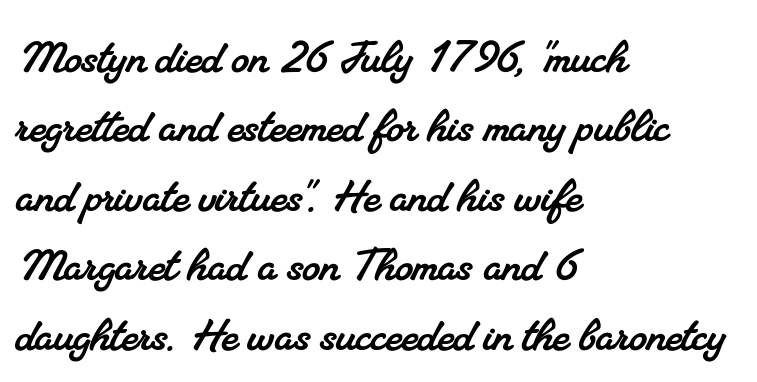
The image shows 56 px serif type; set left-aligned, line spacing 1.24x, normal letter spacing, not underlined; medium stroke contrast and a small x-height.
